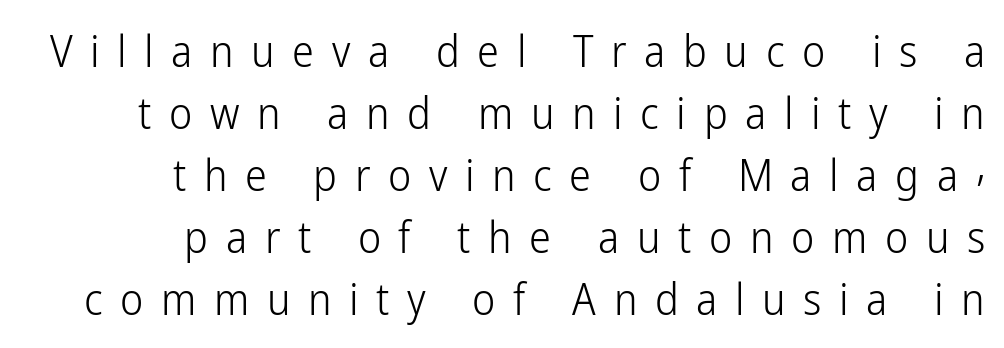
Q: Is the text bold? A: No.
Q: Is the text italic (slanted)? A: No, it is upright.
Q: Is the typeface a serif or a sans-serif typeface? A: Sans-serif.
Q: Is the text underlined? A: No.
Q: How is the paragraph aligned? A: Right-aligned.
Q: Is the spacing between letters normal or unusually wide? A: Unusually wide.
Q: Is the spacing between lines tight, normal or loose? A: Normal.
Q: Width (condensed, normal, or wide)? A: Condensed.
Q: Stroke contrast? A: Low.
Q: x-height? A: Medium.
Q: Monospaced? A: No.
